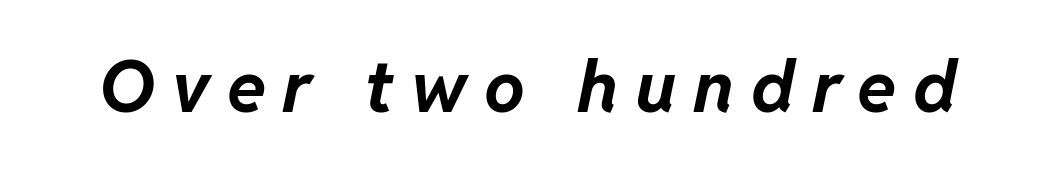
Q: Is the text bold? A: Yes.
Q: Is the text italic (slanted)? A: Yes, it leans right by about 11 degrees.
Q: Is the text underlined? A: No.
Q: Is the spacing between letters normal or unusually wide? A: Unusually wide.
Q: Width (condensed, normal, or wide)? A: Normal.
Q: Stroke contrast? A: Low.
Q: x-height? A: Medium.
Q: Monospaced? A: No.
